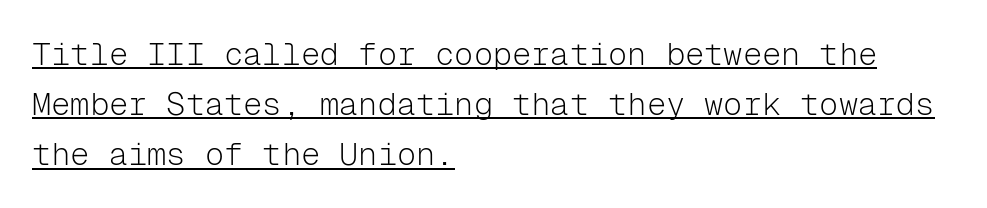
Q: Is the text bold? A: No.
Q: Is the text italic (slanted)? A: No, it is upright.
Q: Is the typeface a serif or a sans-serif typeface? A: Sans-serif.
Q: Is the text underlined? A: Yes.
Q: How is the paragraph aligned? A: Left-aligned.
Q: Is the spacing between letters normal or unusually wide? A: Normal.
Q: Is the spacing between lines tight, normal or loose? A: Normal.
Q: Width (condensed, normal, or wide)? A: Normal.
Q: Stroke contrast? A: Low.
Q: x-height? A: Medium.
Q: Monospaced? A: Yes.
